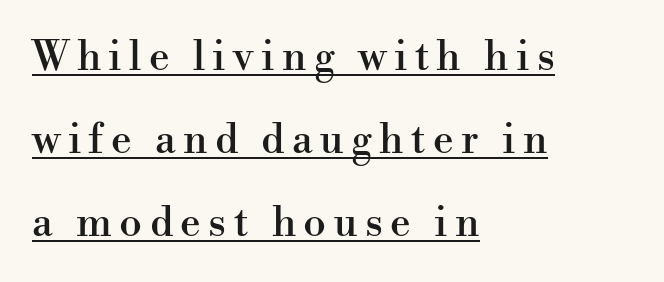
Q: Is the text italic (slanted)? A: No, it is upright.
Q: Is the typeface a serif or a sans-serif typeface? A: Serif.
Q: Is the text underlined? A: Yes.
Q: How is the paragraph aligned? A: Left-aligned.
Q: Is the spacing between lines tight, normal or loose? A: Loose.
Q: Width (condensed, normal, or wide)? A: Normal.
Q: Stroke contrast? A: High.
Q: x-height? A: Small.
Q: Monospaced? A: No.
